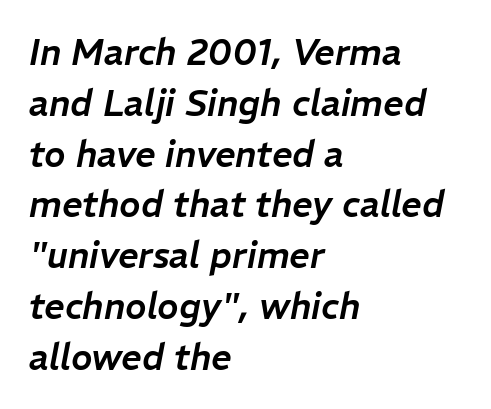
Typeset ragged right — the left edge is the straight one. The line-height multiplier appears to be the usual default. Look at the tracking — it's just the regular setting, nothing added. This is oblique type, the kind used for emphasis or titles.
